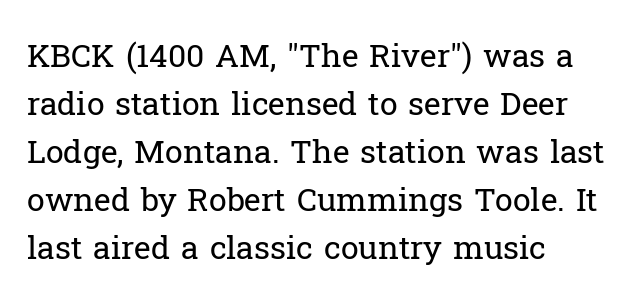
The image shows 32 px regular-weight serif type, upright; set left-aligned, normal line spacing (1.5x), normal letter spacing, not underlined; low stroke contrast and a medium x-height.
